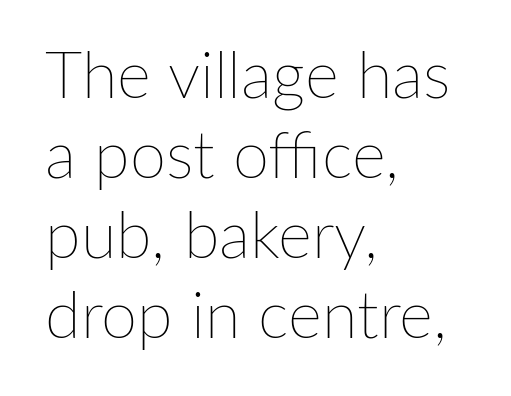
The image shows 65 px thin type, upright; set left-aligned, line spacing 1.23x, normal letter spacing, not underlined; low stroke contrast and a medium x-height.
